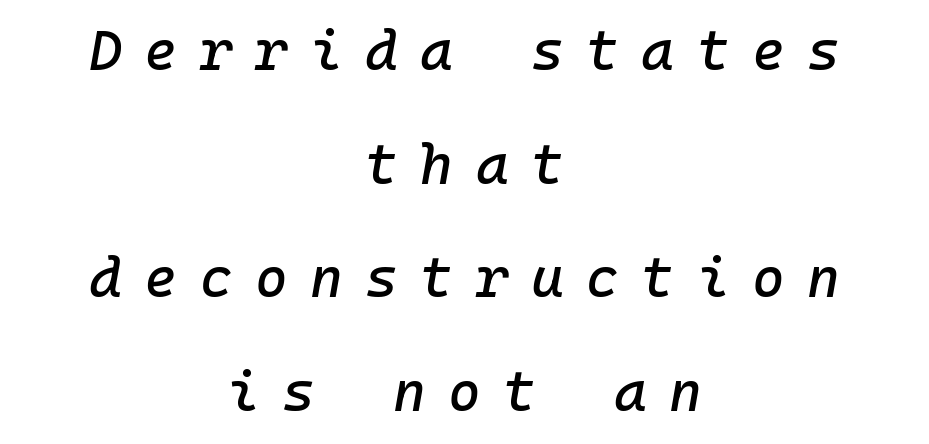
Caption: expanded tracking, letters set apart. Has an underline been added? It has not. The axis of the letterforms is tilted away from vertical. Is there much room between lines? Yes — plenty of vertical air separates them.
